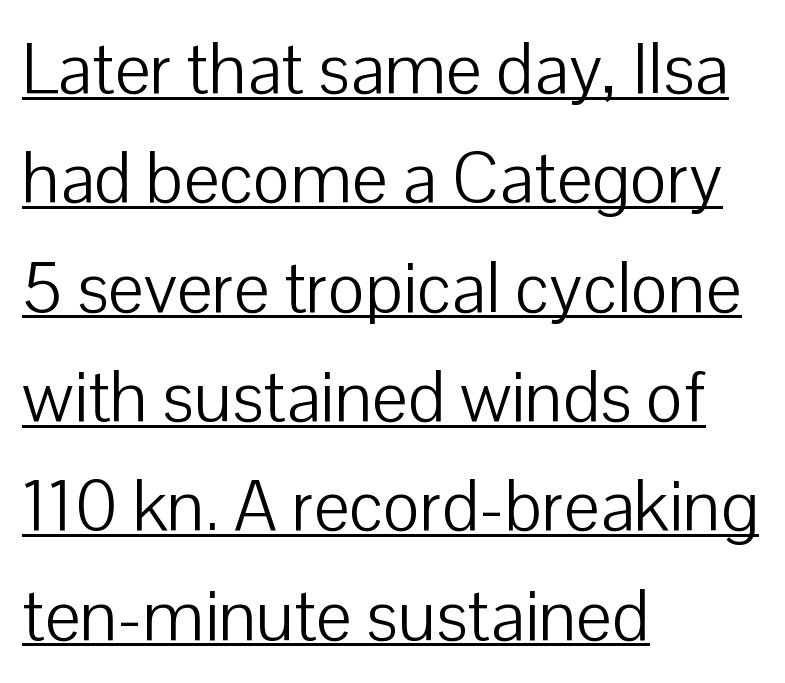
Typeset ragged right — the left edge is the straight one. Typographically, this falls in the sans-serif category. In terms of letterspacing, this is plain default setting. Compared with a typical body face, this is equally light or lighter still.
